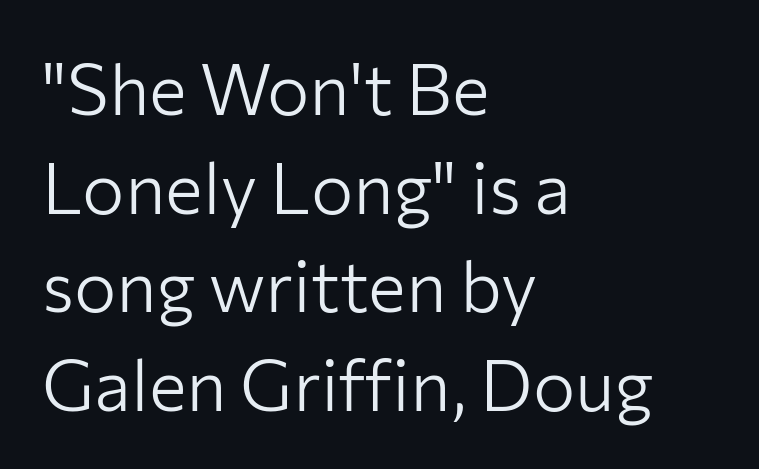
No italicization has been applied; the sample stays upright. Interline gaps are of average width in this sample. These lines are composed in type without serifs. The area under the type is left untouched. Is the letter spacing exaggerated? No — it looks like the ordinary default. Horizontally, the lines are justified to the leading edge only.
